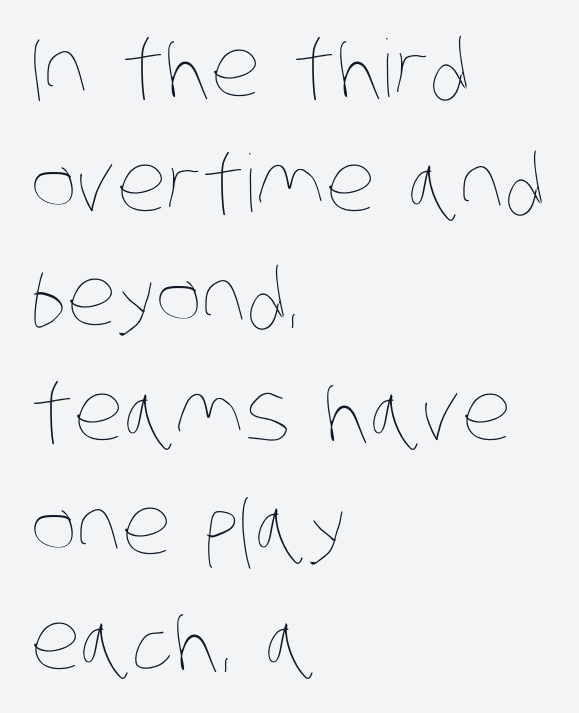
{"bold": "no", "weight": "thin", "width": "condensed", "stroke_contrast": "low", "x_height": "large", "monospaced": "no", "underline": "no", "align": "left", "line_spacing": "normal", "line_spacing_ratio": 1.45, "letter_spacing": "normal", "letter_spacing_em": 0.0, "glyph_px": 79}
